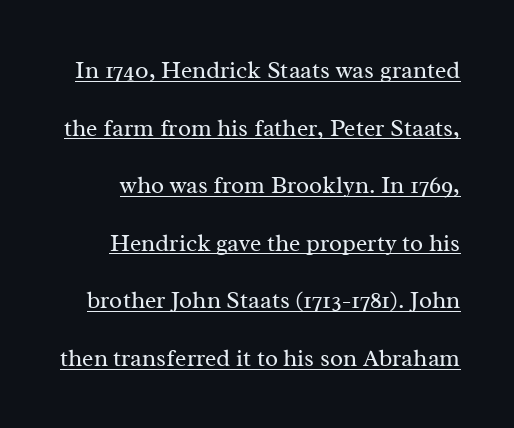
{"italic": "no", "bold": "no", "underline": "yes", "line_spacing": "loose", "line_spacing_ratio": 2.4, "letter_spacing": "normal", "letter_spacing_em": 0.0, "glyph_px": 24}
